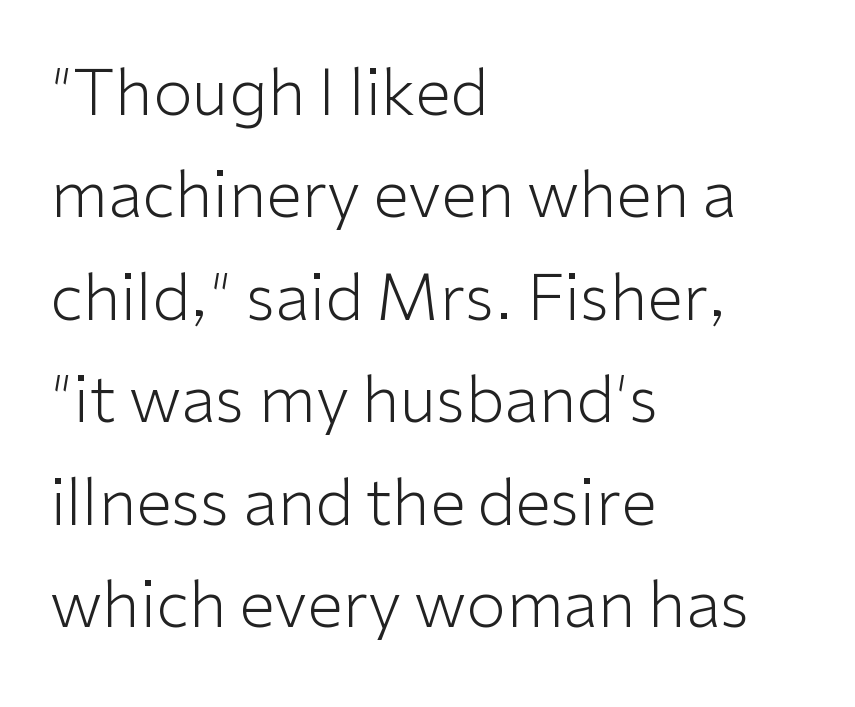
Q: Is the text bold? A: No.
Q: Is the text italic (slanted)? A: No, it is upright.
Q: Is the typeface a serif or a sans-serif typeface? A: Sans-serif.
Q: Is the text underlined? A: No.
Q: How is the paragraph aligned? A: Left-aligned.
Q: Is the spacing between letters normal or unusually wide? A: Normal.
Q: Is the spacing between lines tight, normal or loose? A: Normal.
Q: Width (condensed, normal, or wide)? A: Normal.
Q: Stroke contrast? A: Low.
Q: x-height? A: Medium.
Q: Monospaced? A: No.
